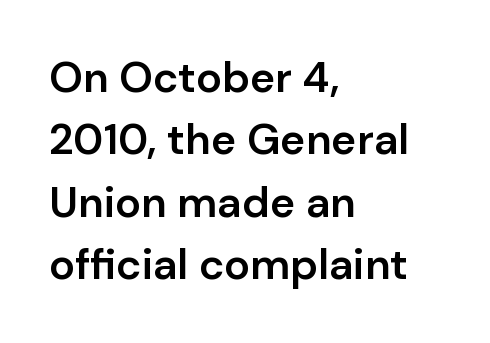
{"serif": "no", "italic": "no", "bold": "semi", "weight": "semibold", "width": "normal", "stroke_contrast": "low", "x_height": "medium", "monospaced": "no", "underline": "no", "align": "left", "line_spacing": "normal", "line_spacing_ratio": 1.45, "letter_spacing": "normal", "letter_spacing_em": 0.0, "glyph_px": 43}
